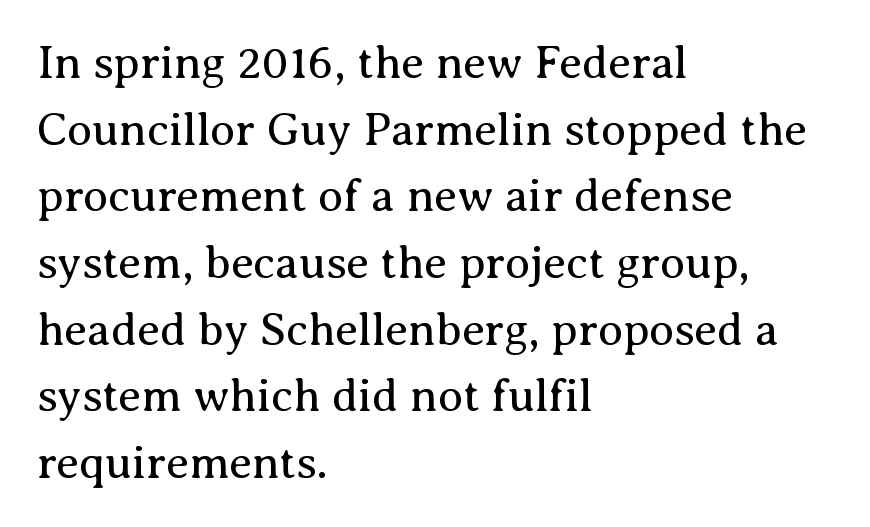
Between one letter and the next there's only the usual sliver of space. The strip under each line holds only bare page. These lines stack with their left ends in a neat column. The passage shown is typed in a proportional face where columns would drift.
